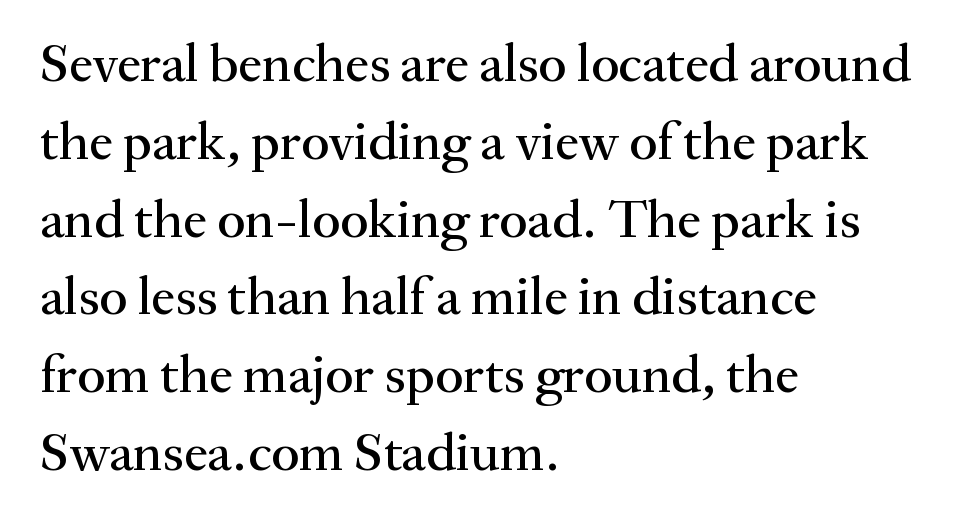
Beneath every word, the page is bare. The passage shown is typed in a proportional face where columns would drift. This rendering employs a face with finishing strokes, i.e., a serif. Caption: multi-line text, flush left, ragged right. Interline gaps are of average width in this sample.
